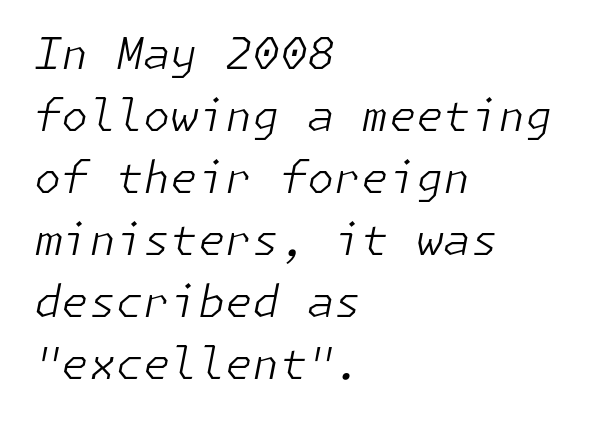
{"italic": "yes", "lean": "right", "slant_degrees": 11, "bold": "no", "weight": "light", "width": "normal", "stroke_contrast": "low", "x_height": "medium", "underline": "no", "align": "left", "line_spacing": "normal", "line_spacing_ratio": 1.41, "letter_spacing": "normal", "letter_spacing_em": 0.0, "glyph_px": 44}
